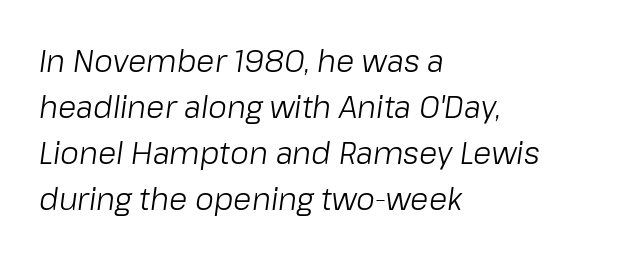
Q: Is the text bold? A: No.
Q: Is the text italic (slanted)? A: Yes, it leans right by about 8 degrees.
Q: Is the text underlined? A: No.
Q: How is the paragraph aligned? A: Left-aligned.
Q: Is the spacing between letters normal or unusually wide? A: Normal.
Q: Is the spacing between lines tight, normal or loose? A: Normal.
Q: Width (condensed, normal, or wide)? A: Normal.
Q: Stroke contrast? A: Low.
Q: x-height? A: Medium.
Q: Monospaced? A: No.
